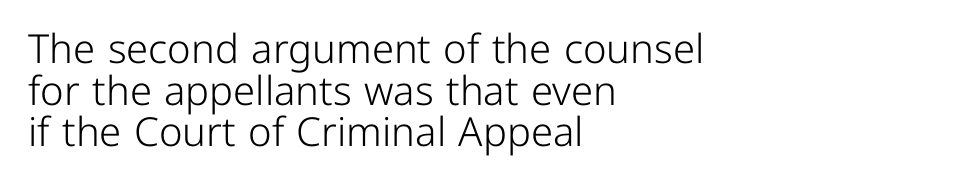
The image shows 40 px light sans-serif type, upright; set left-aligned, tight line spacing (1.04x), normal letter spacing, not underlined; low stroke contrast and a medium x-height.
